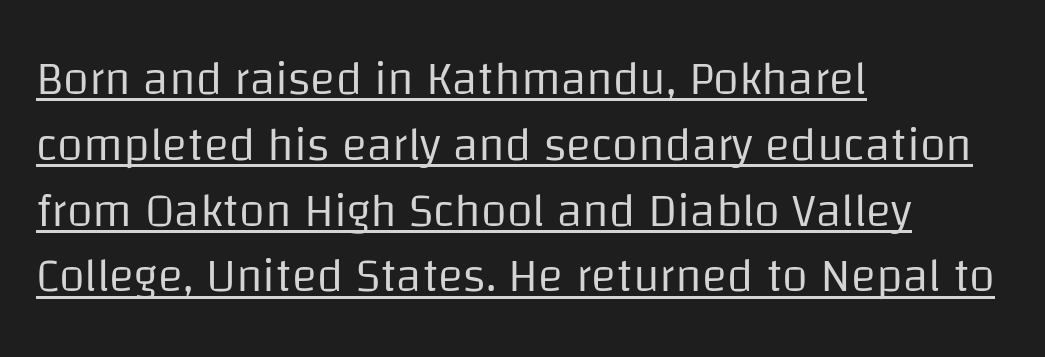
The image shows 47 px regular-weight sans-serif type, upright; set left-aligned, normal line spacing (1.4x), normal letter spacing, underlined; low stroke contrast and a large x-height.
